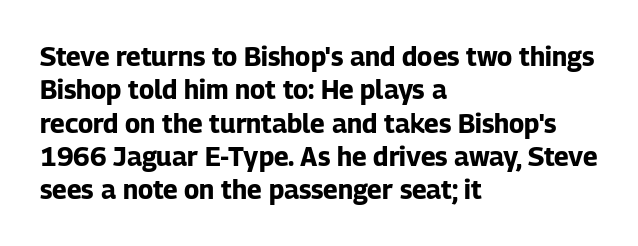
{"italic": "no", "bold": "yes", "underline": "no", "align": "left", "line_spacing": "normal", "line_spacing_ratio": 1.28, "letter_spacing": "normal", "letter_spacing_em": 0.0, "glyph_px": 26}
